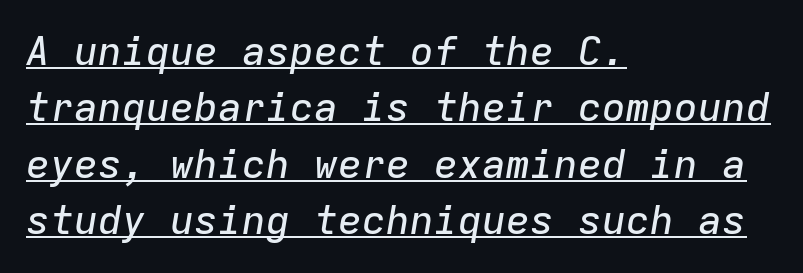
{"italic": "yes", "lean": "right", "slant_degrees": 9, "width": "normal", "stroke_contrast": "low", "x_height": "medium", "monospaced": "yes", "underline": "yes", "align": "left", "line_spacing": "normal", "line_spacing_ratio": 1.41, "letter_spacing": "normal", "letter_spacing_em": 0.0, "glyph_px": 40}
